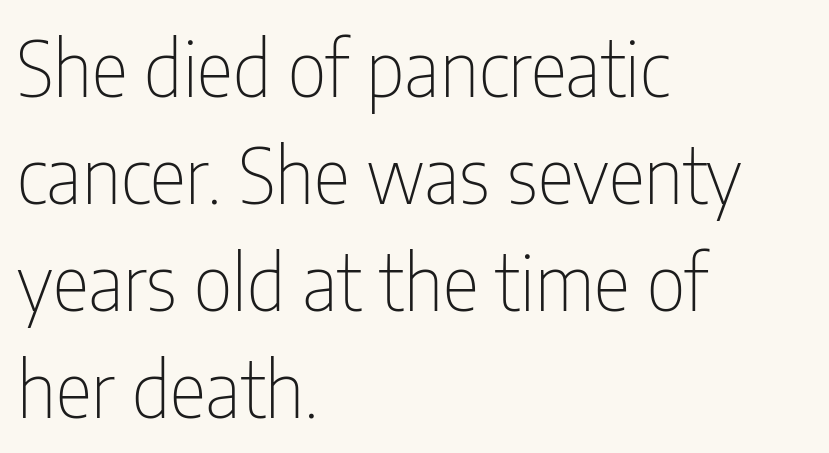
The image shows 77 px thin, condensed sans-serif type, upright; set left-aligned, normal line spacing (1.39x), normal letter spacing, not underlined; low stroke contrast and a medium x-height.
